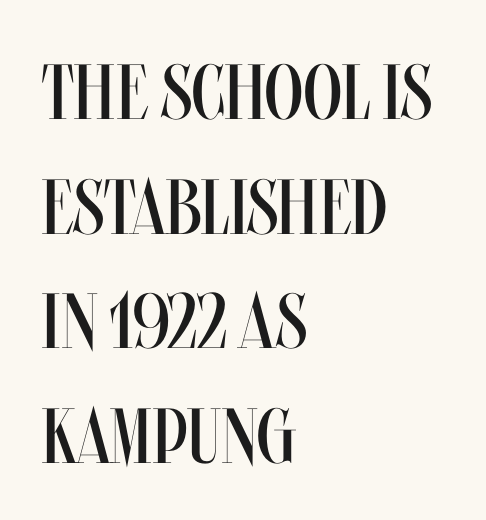
The strokes are not fattened; the text isn't bold. Underline: absent. Here the designer chose a conventional face with non-uniform glyph widths. No italicization has been applied; the sample stays upright. Leftover space on each line is placed entirely after the last word. Regarding leading, the lines here are spaced in the standard way.
